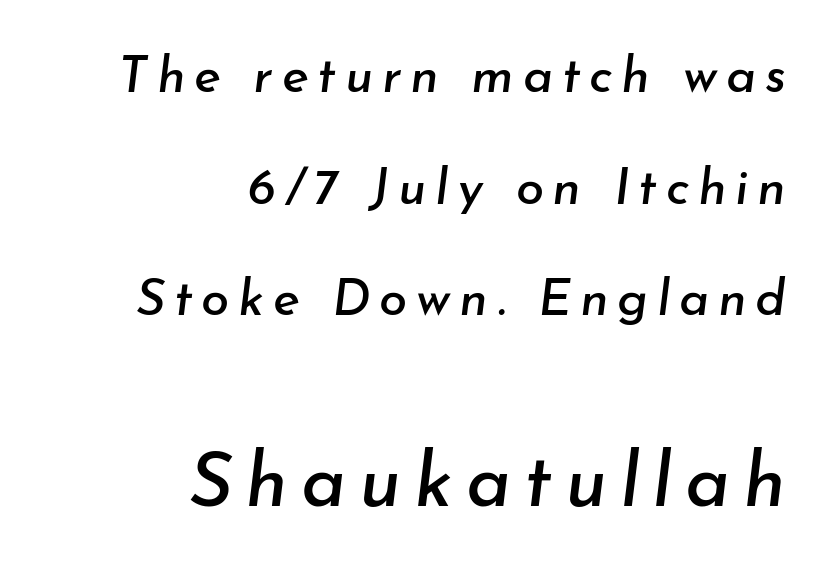
Size hierarchy here favors the trailing block over the leading one. The lettering tilts uniformly, giving the passage an italic look. This block would shrink considerably if given ordinary leading; it's expanded now. Each letter keeps its own natural width here, so spacing adapts to shape. These lines stack with their right ends in a neat column.
